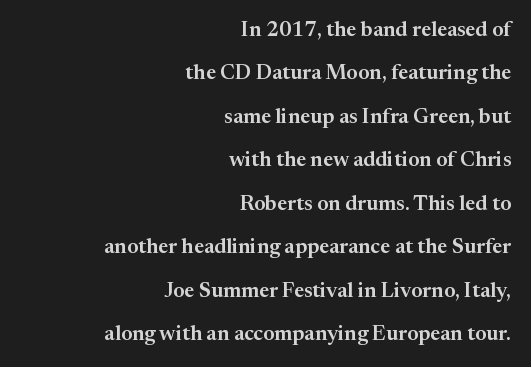
The typesetter chose a ragged-left arrangement here. Tall strokes in this sample are plumb rather than angled. Line spacing here is loose. Characters follow at the spacing the type designer built in.
